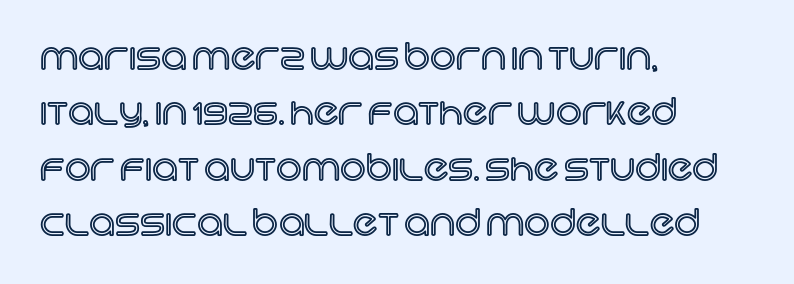
Q: Is the text italic (slanted)? A: No, it is upright.
Q: Is the text underlined? A: No.
Q: How is the paragraph aligned? A: Left-aligned.
Q: Is the spacing between letters normal or unusually wide? A: Normal.
Q: Is the spacing between lines tight, normal or loose? A: Normal.
Q: Width (condensed, normal, or wide)? A: Normal.
Q: x-height? A: Large.
Q: Monospaced? A: No.
